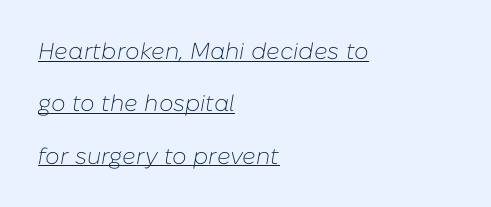
The image shows 23 px text type, italic (leaning right); set left-aligned, loose line spacing (2.28x), normal letter spacing, underlined.
